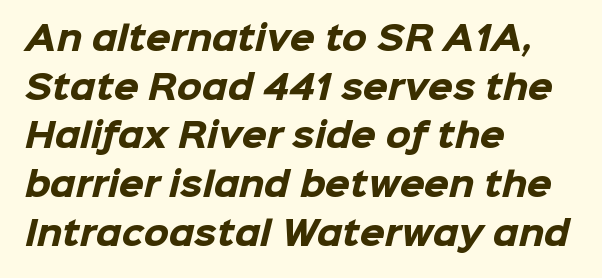
The passage shown stacks its lines at a standard gap. Where is the straight margin? On the left. Each word holds together tightly as a unit, with standard inter-letter gaps. The sample has been set heavy, in full bold. What kind of face is this? One without serifs — a sans. Quick note: underline off.
